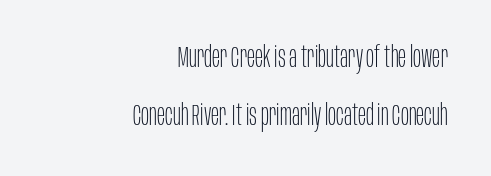
The image shows 30 px thin, condensed sans-serif type, upright; set right-aligned, loose line spacing (1.93x), normal letter spacing, not underlined; low stroke contrast and a large x-height.
